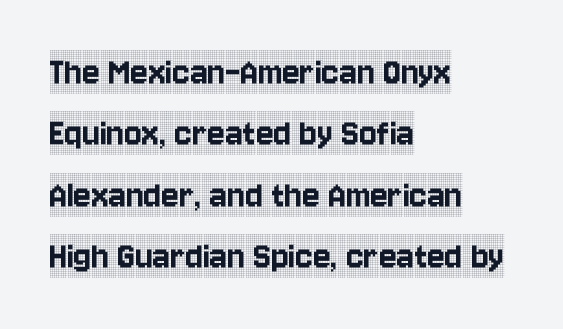
{"serif": "yes", "italic": "no", "width": "condensed", "x_height": "large", "monospaced": "no", "underline": "no", "align": "left", "line_spacing": "normal", "line_spacing_ratio": 1.5, "letter_spacing": "normal", "letter_spacing_em": 0.0, "glyph_px": 41}
